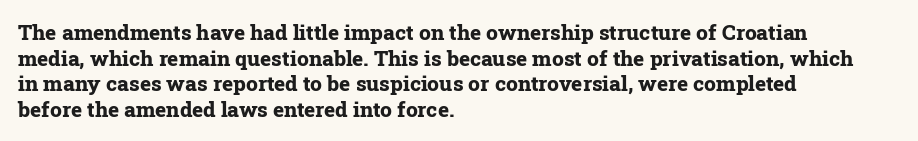
Is there any slant? The stems are plumb. The zone under the glyphs is completely vacant. Caption: bold face, heavy strokes. Each word holds together tightly as a unit, with standard inter-letter gaps. Does the copy run flush right? No — it runs flush left.
